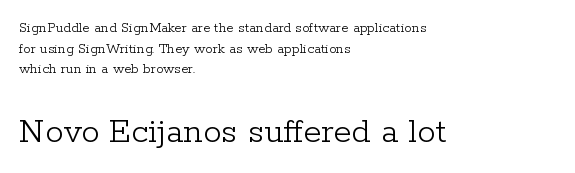
Spacing verdict: proportional, widths tailored to each character. Words float on clear page, feet unadorned. The designer went with a serif here, giving each stem small feet. Vertically, the passage feels balanced, rows spaced as you'd expect. Look at the glyph heights: the lower group is clearly the bigger setting. A student would call this left alignment; a typographer would say flush left, rag right.
